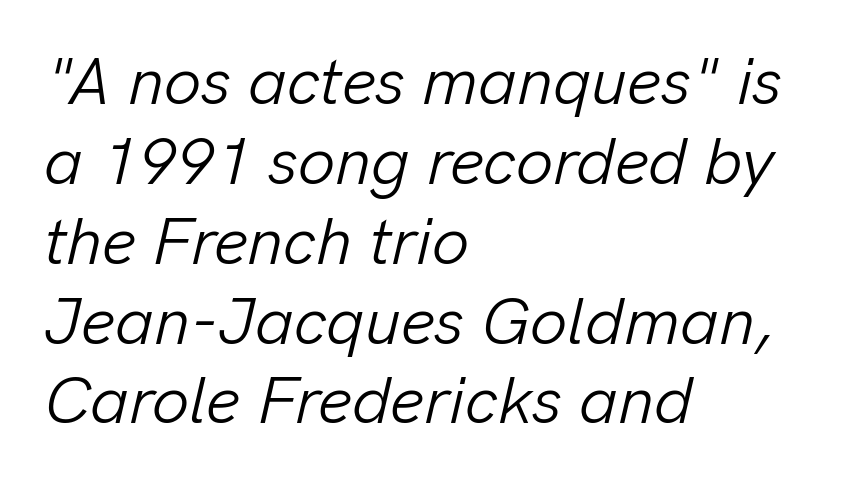
The image shows 66 px light type, italic (leaning right); set left-aligned, line spacing 1.21x, normal letter spacing, not underlined; low stroke contrast and a medium x-height.
